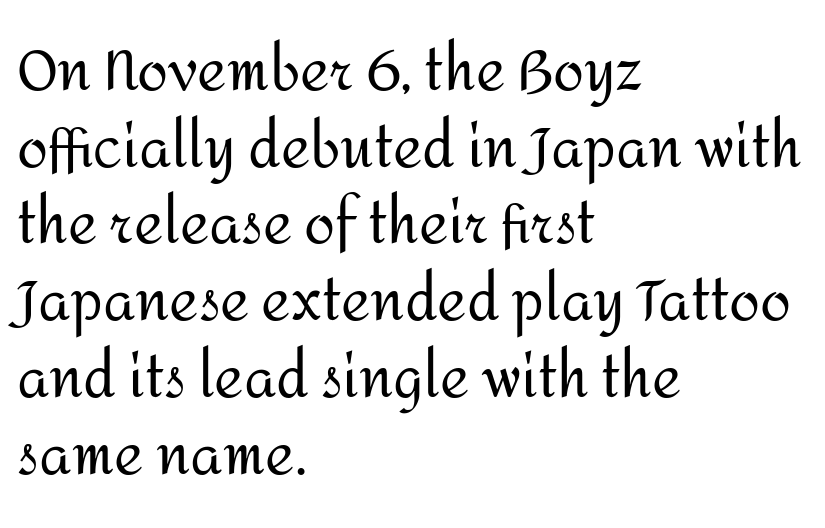
{"serif": "no", "italic": "no", "bold": "no", "weight": "regular", "width": "normal", "stroke_contrast": "medium", "x_height": "medium", "monospaced": "no", "underline": "no", "align": "left", "line_spacing": "normal", "line_spacing_ratio": 1.37, "letter_spacing": "normal", "letter_spacing_em": 0.0, "glyph_px": 56}
